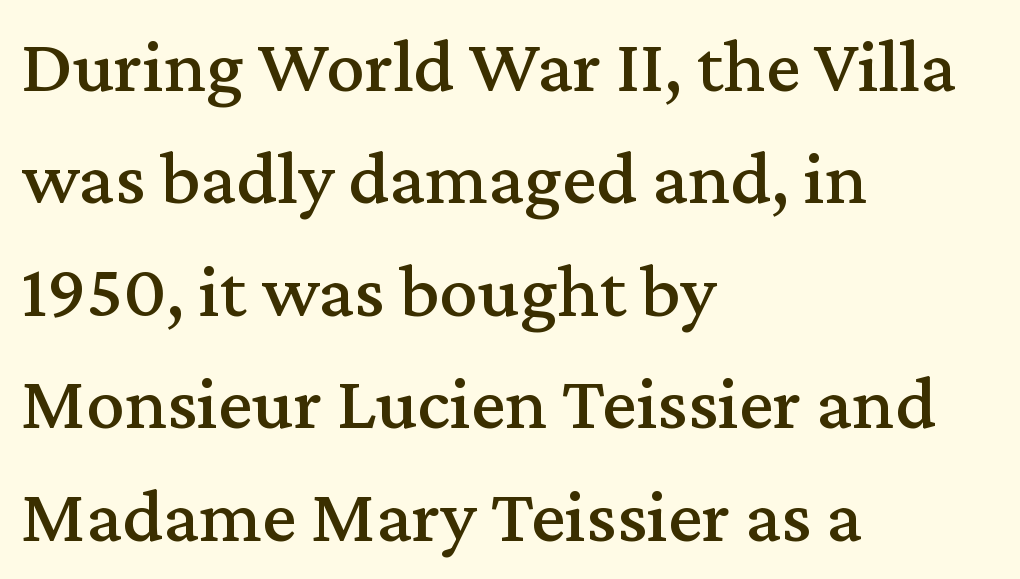
Q: Is the text italic (slanted)? A: No, it is upright.
Q: Is the typeface a serif or a sans-serif typeface? A: Serif.
Q: Is the text underlined? A: No.
Q: How is the paragraph aligned? A: Left-aligned.
Q: Is the spacing between letters normal or unusually wide? A: Normal.
Q: Is the spacing between lines tight, normal or loose? A: Normal.
Q: Width (condensed, normal, or wide)? A: Normal.
Q: Stroke contrast? A: Medium.
Q: x-height? A: Medium.
Q: Monospaced? A: No.
